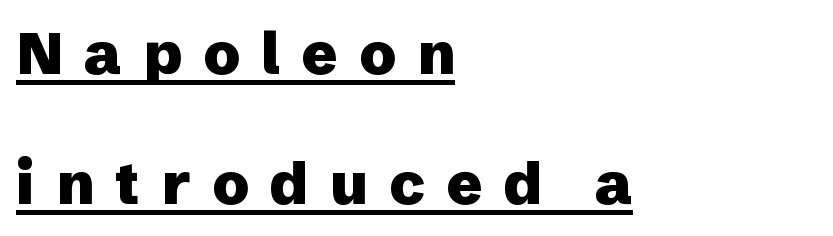
{"serif": "no", "italic": "no", "bold": "yes", "weight": "heavy", "width": "normal", "stroke_contrast": "low", "x_height": "medium", "monospaced": "no", "underline": "yes", "align": "left", "line_spacing": "loose", "line_spacing_ratio": 2.2, "letter_spacing": "wide", "letter_spacing_em": 0.36, "glyph_px": 59}
